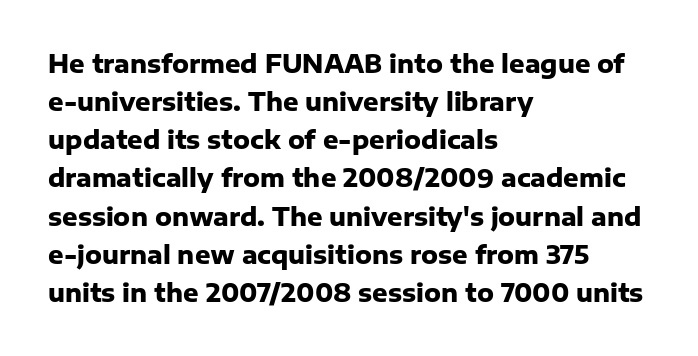
Q: Is the text bold? A: Yes.
Q: Is the text italic (slanted)? A: No, it is upright.
Q: Is the text underlined? A: No.
Q: How is the paragraph aligned? A: Left-aligned.
Q: Is the spacing between letters normal or unusually wide? A: Normal.
Q: Is the spacing between lines tight, normal or loose? A: Normal.
